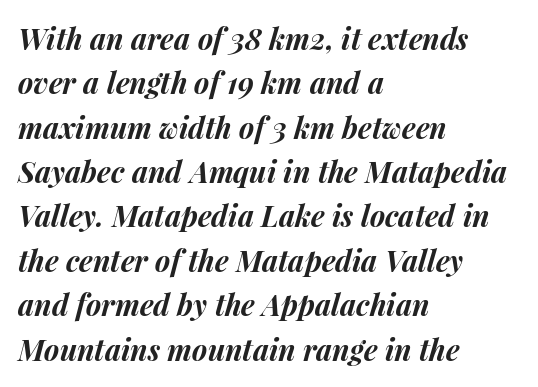
The image shows 29 px bold type, italic (leaning right); set left-aligned, normal line spacing (1.53x), normal letter spacing, not underlined; medium stroke contrast and a medium x-height.
